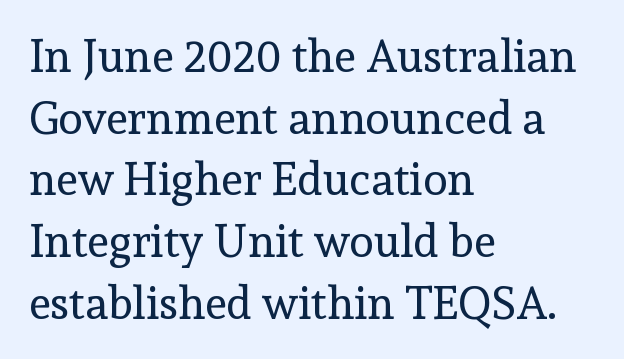
Are there feet on the stems? There are — it's a serif. This sample uses plain, unmodified letter spacing. Stems here are at most as thick as an everyday book face. The space beneath each line is pristine and unruled. The rag falls on the right side of this text block.
